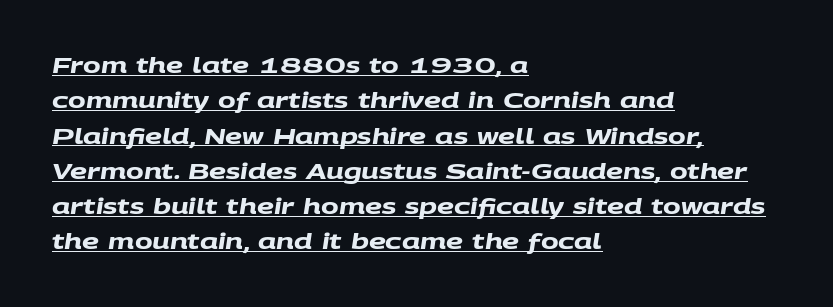
The image shows 21 px bold type; set left-aligned, normal line spacing (1.68x), normal letter spacing, underlined.
